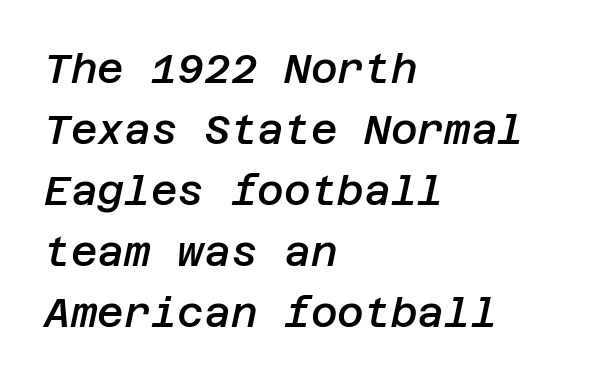
{"italic": "yes", "lean": "right", "slant_degrees": 12, "bold": "semi", "weight": "semibold", "width": "normal", "stroke_contrast": "low", "x_height": "large", "underline": "no", "align": "left", "line_spacing": "normal", "line_spacing_ratio": 1.49, "letter_spacing": "normal", "letter_spacing_em": 0.0, "glyph_px": 41}
